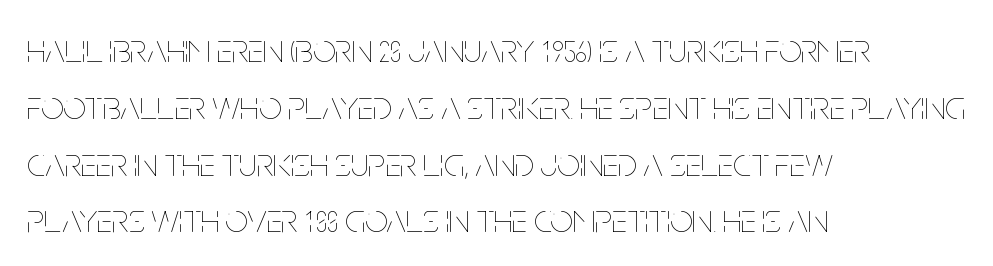
{"italic": "no", "bold": "no", "weight": "thin", "width": "condensed", "stroke_contrast": "low", "x_height": "large", "monospaced": "no", "underline": "no", "align": "left", "line_spacing": "normal", "line_spacing_ratio": 1.42, "letter_spacing": "normal", "letter_spacing_em": 0.0, "glyph_px": 40}
